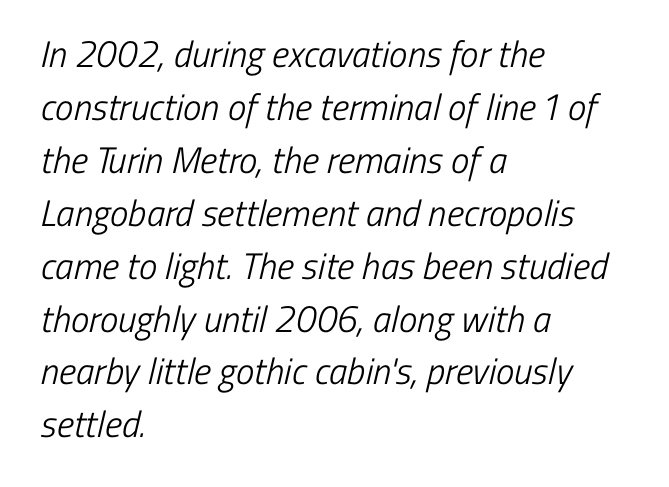
Notice how descenders clear the ascenders below comfortably — that's standard leading. The space beneath each line is pristine and unruled. Proportional: the letters do not fall into vertical columns. Is the type heavy? It reads as light-to-regular instead. Line beginnings align vertically; line endings do not. There is no visible air inserted between adjacent glyphs.
